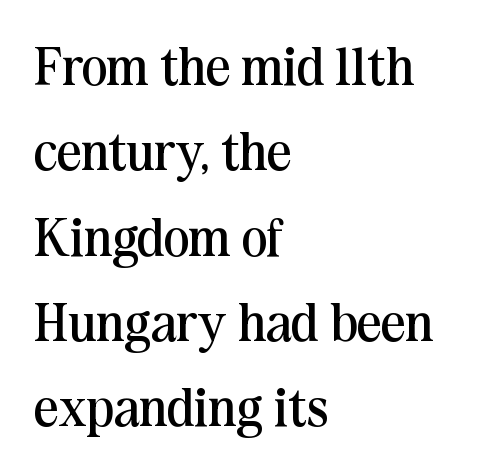
Unlike italic type, these characters show no tilt at all. Layout note: lines flush left. The strokes carry an ordinary text weight at most. Plain, unruled lines of type.
